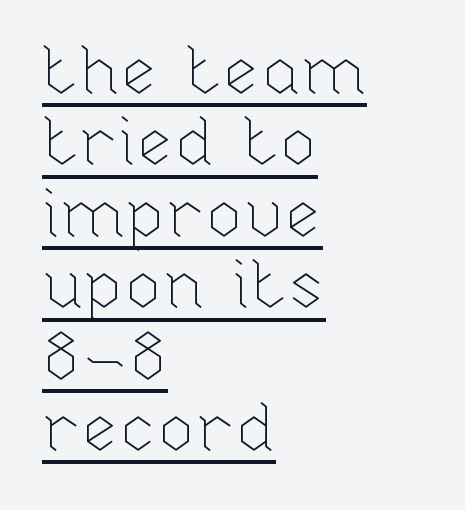
Character widths vary here, with narrow letters taking less room than wide ones. The passage shown is underscored from start to finish. Students, observe: this is what under-led, compact text looks like. How are the letters spaced? Ordinarily, with no added tracking. The typesetter chose a ragged-right arrangement here.
